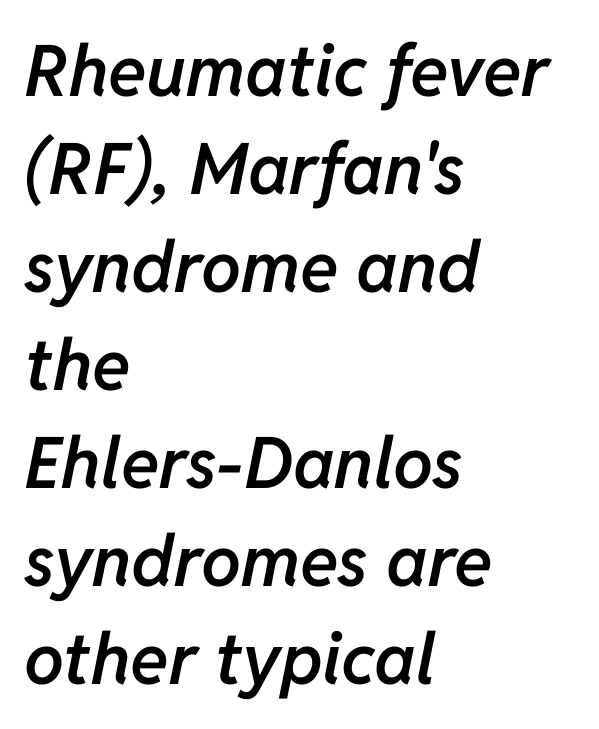
Bare-footed words on every line. Honestly, the letter spacing is just normal — you wouldn't notice it. Every letter is mildly thick-stroked: semibold rather than bold. The text carries the slant typical of an italic or oblique font.
